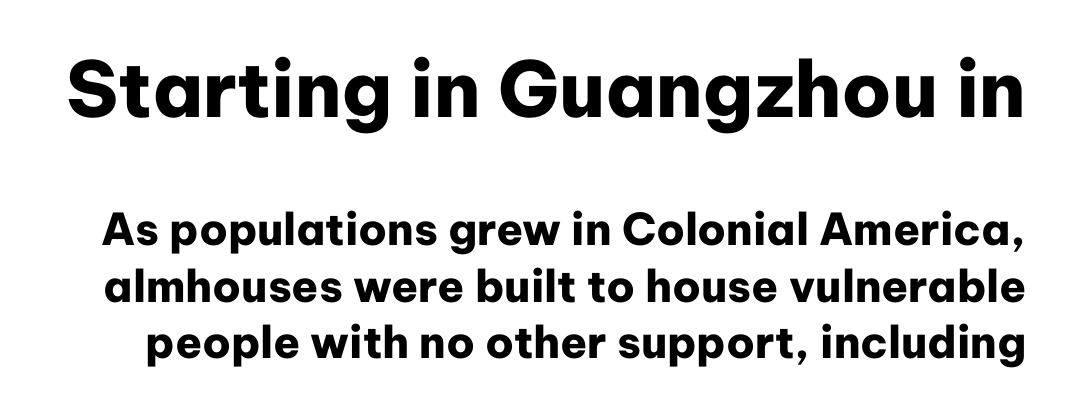
The image shows 77 px heavy sans-serif type, upright; set normal line spacing (1.29x), normal letter spacing, not underlined; the first (top) block is 1.75x larger; low stroke contrast and a medium x-height.
